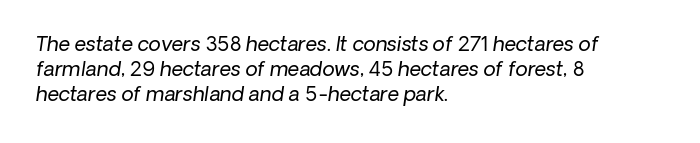
{"italic": "yes", "lean": "right", "slant_degrees": 8, "bold": "no", "underline": "no", "align": "left", "line_spacing": "normal", "line_spacing_ratio": 1.26, "letter_spacing": "normal", "letter_spacing_em": 0.0, "glyph_px": 20}
